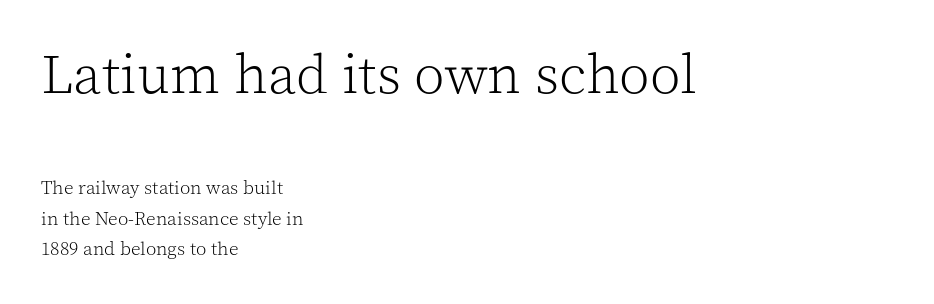
These lines stack with their left ends in a neat column. Regarding serifs, this sample has them. Rows of type keep a routine distance in the vertical direction. Has an underline been added? It has not. The passage shown begins with its larger block and ends with its smaller one.
